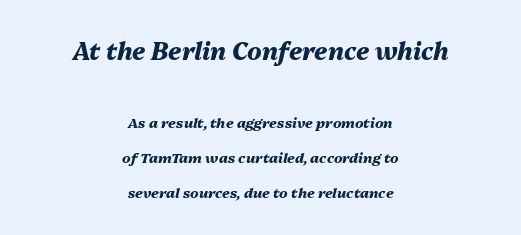
The image shows 24 px bold type, italic (leaning right); set centered, loose line spacing (2.49x), normal letter spacing, not underlined; the first (top) block is 1.71x larger.
